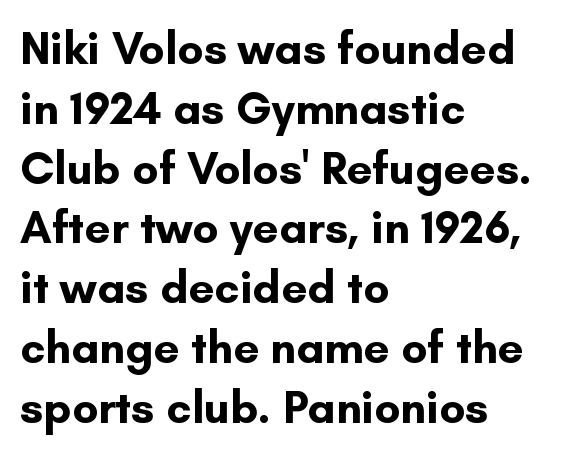
Q: Is the text bold? A: Yes.
Q: Is the text italic (slanted)? A: No, it is upright.
Q: Is the typeface a serif or a sans-serif typeface? A: Sans-serif.
Q: Is the text underlined? A: No.
Q: How is the paragraph aligned? A: Left-aligned.
Q: Is the spacing between letters normal or unusually wide? A: Normal.
Q: Is the spacing between lines tight, normal or loose? A: Normal.
Q: Width (condensed, normal, or wide)? A: Normal.
Q: Stroke contrast? A: Low.
Q: x-height? A: Small.
Q: Monospaced? A: No.
